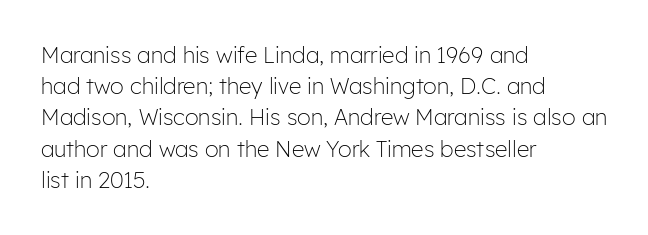
{"italic": "no", "bold": "no", "underline": "no", "align": "left", "line_spacing": "normal", "line_spacing_ratio": 1.42, "letter_spacing": "normal", "letter_spacing_em": 0.0, "glyph_px": 22}
